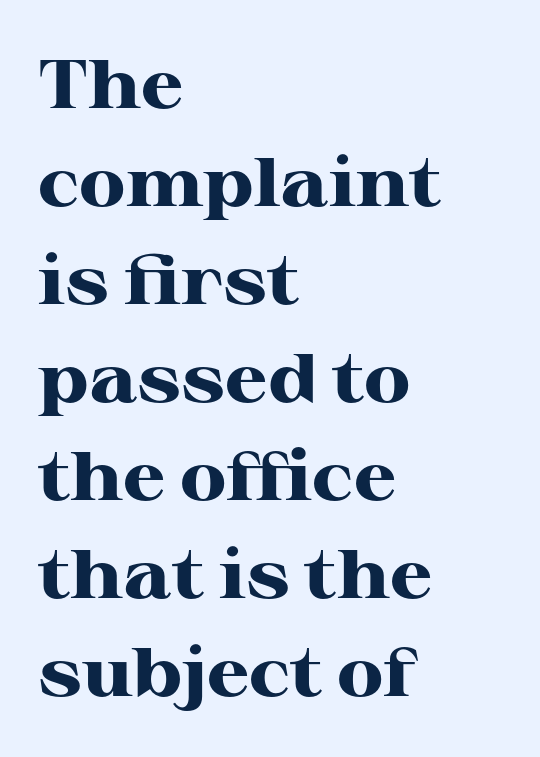
Q: Is the text bold? A: Yes.
Q: Is the text italic (slanted)? A: No, it is upright.
Q: Is the typeface a serif or a sans-serif typeface? A: Serif.
Q: Is the text underlined? A: No.
Q: How is the paragraph aligned? A: Left-aligned.
Q: Is the spacing between letters normal or unusually wide? A: Normal.
Q: Is the spacing between lines tight, normal or loose? A: Normal.
Q: Width (condensed, normal, or wide)? A: Wide.
Q: Stroke contrast? A: High.
Q: x-height? A: Medium.
Q: Monospaced? A: No.
